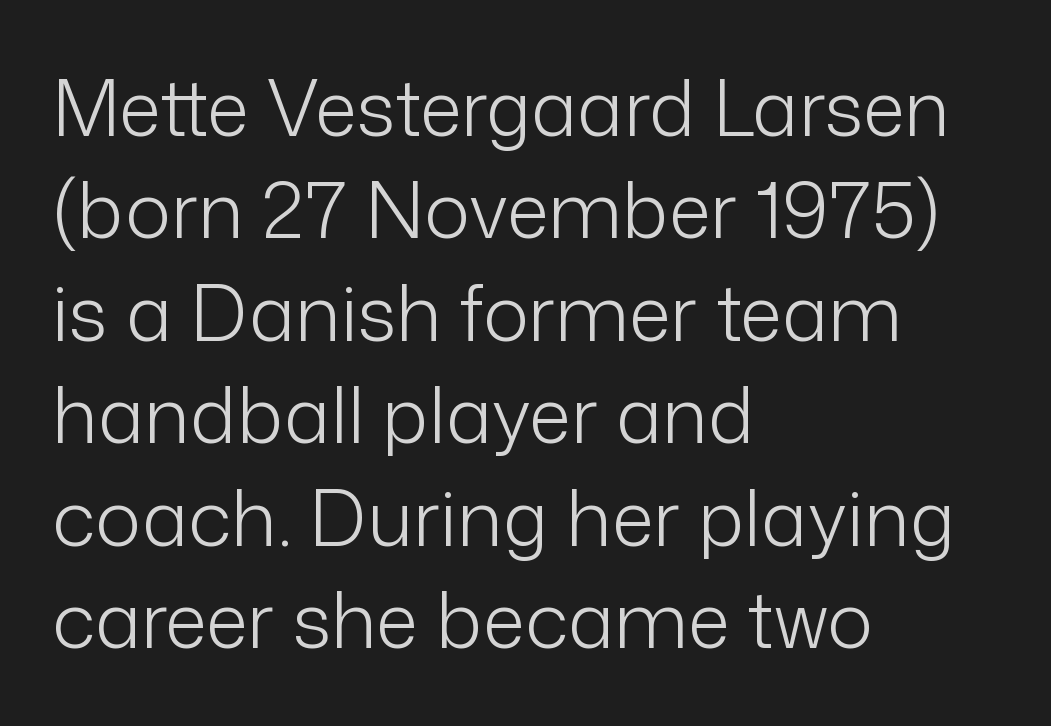
{"serif": "no", "italic": "no", "bold": "no", "weight": "light", "width": "normal", "stroke_contrast": "low", "x_height": "medium", "monospaced": "no", "underline": "no", "align": "left", "line_spacing": "normal", "line_spacing_ratio": 1.33, "letter_spacing": "normal", "letter_spacing_em": 0.0, "glyph_px": 77}
